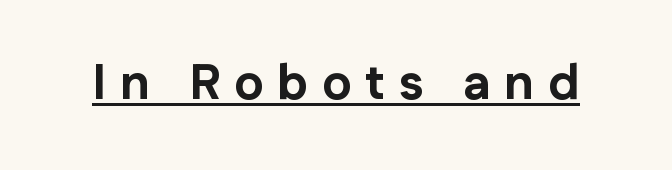
Q: Is the text bold? A: Yes.
Q: Is the text italic (slanted)? A: No, it is upright.
Q: Is the typeface a serif or a sans-serif typeface? A: Sans-serif.
Q: Is the text underlined? A: Yes.
Q: Is the spacing between letters normal or unusually wide? A: Unusually wide.
Q: Width (condensed, normal, or wide)? A: Normal.
Q: Stroke contrast? A: Low.
Q: x-height? A: Medium.
Q: Monospaced? A: No.
